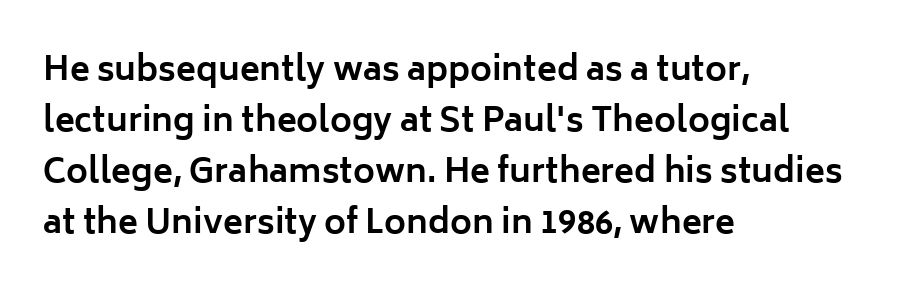
{"serif": "no", "italic": "no", "bold": "yes", "weight": "bold", "width": "normal", "stroke_contrast": "low", "x_height": "medium", "monospaced": "no", "underline": "no", "align": "left", "line_spacing": "normal", "line_spacing_ratio": 1.55, "letter_spacing": "normal", "letter_spacing_em": 0.0, "glyph_px": 33}
